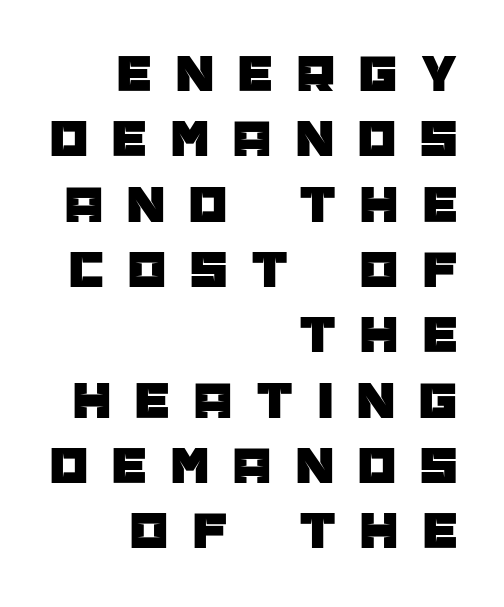
Check where the strokes stop: nothing finishes them off — pure sans. Varying glyph widths throughout — classic text-font behaviour. Anything drawn beneath the words? Only blank space. The horizontal fit of the characters is loose and conspicuously gappy. Posture: vertical.
